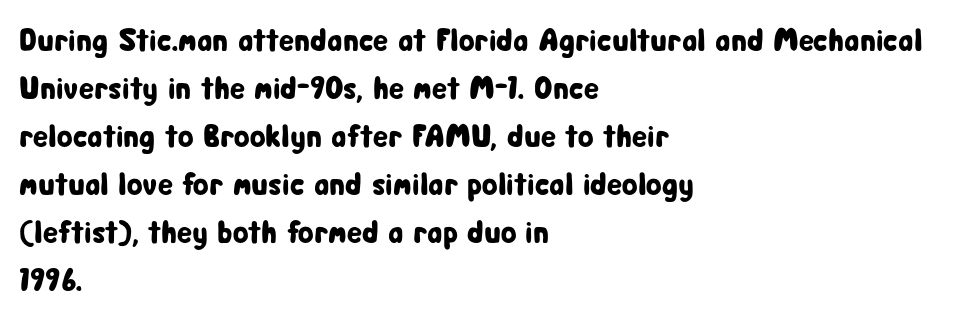
The image shows 32 px condensed sans-serif type, upright; set left-aligned, normal line spacing (1.5x), normal letter spacing, not underlined; low stroke contrast and a medium x-height.
